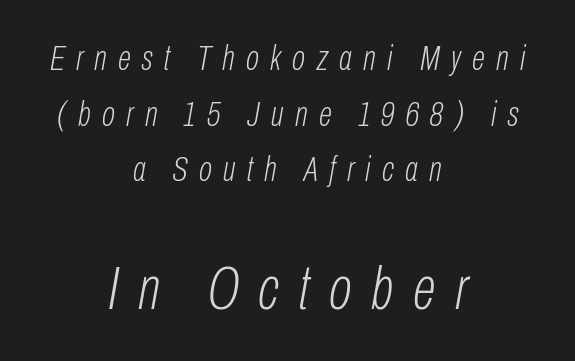
The image shows 61 px light, condensed type, italic (leaning right); set centered, normal line spacing (1.59x), unusually wide letter spacing (+0.32 em), not underlined; the second (bottom) block is 1.74x larger; low stroke contrast and a medium x-height.
